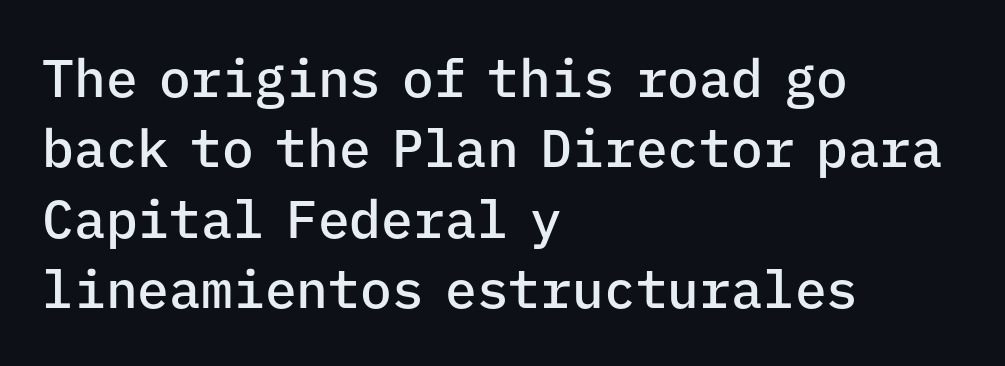
Q: Is the text bold? A: Semi-bold.
Q: Is the text italic (slanted)? A: No, it is upright.
Q: Is the typeface a serif or a sans-serif typeface? A: Sans-serif.
Q: Is the text underlined? A: No.
Q: How is the paragraph aligned? A: Left-aligned.
Q: Is the spacing between letters normal or unusually wide? A: Normal.
Q: Is the spacing between lines tight, normal or loose? A: Normal.
Q: Width (condensed, normal, or wide)? A: Normal.
Q: Stroke contrast? A: Low.
Q: x-height? A: Medium.
Q: Monospaced? A: Yes.
